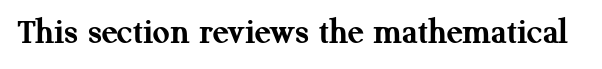
Q: Is the text bold? A: Yes.
Q: Is the text italic (slanted)? A: No, it is upright.
Q: Is the typeface a serif or a sans-serif typeface? A: Serif.
Q: Is the text underlined? A: No.
Q: Is the spacing between letters normal or unusually wide? A: Normal.
Q: Width (condensed, normal, or wide)? A: Normal.
Q: Stroke contrast? A: Medium.
Q: x-height? A: Medium.
Q: Monospaced? A: No.
